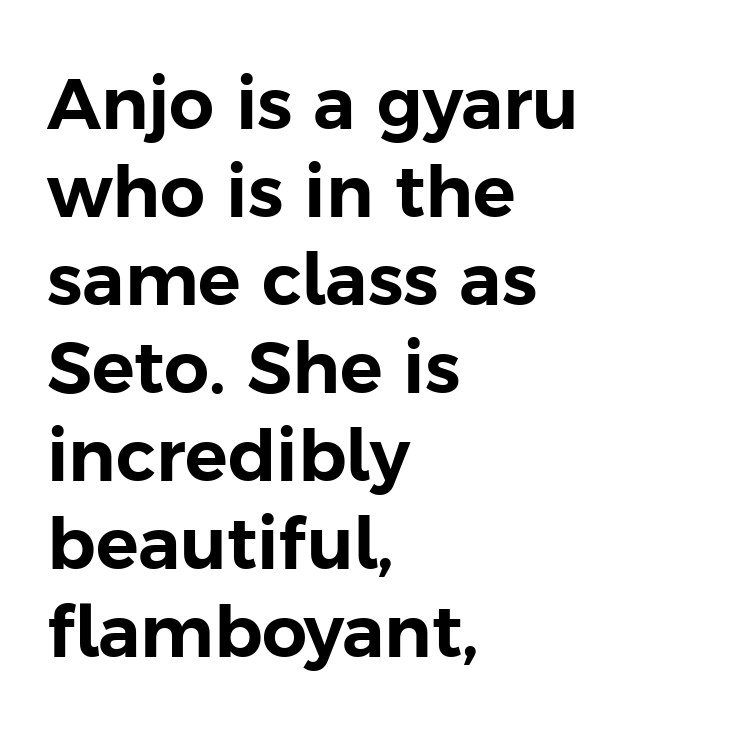
The image shows 71 px sans-serif type, upright; set left-aligned, line spacing 1.24x, normal letter spacing, not underlined; low stroke contrast and a medium x-height.
